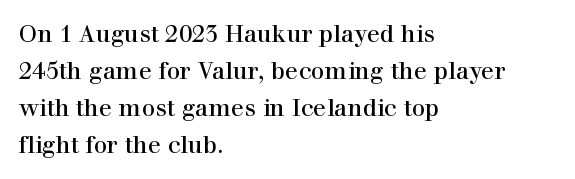
This is roman type, the default non-slanted kind. The lines in this sample share a left origin and differ only in where they stop. Glance below the letters and you will spot only blank space. The line-height multiplier appears to be the usual default. No extra tracking has been applied to these lines.
